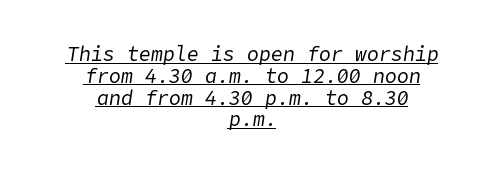
The image shows 20 px text type, italic (leaning right); set centered, tight line spacing (1.09x), normal letter spacing, underlined.
